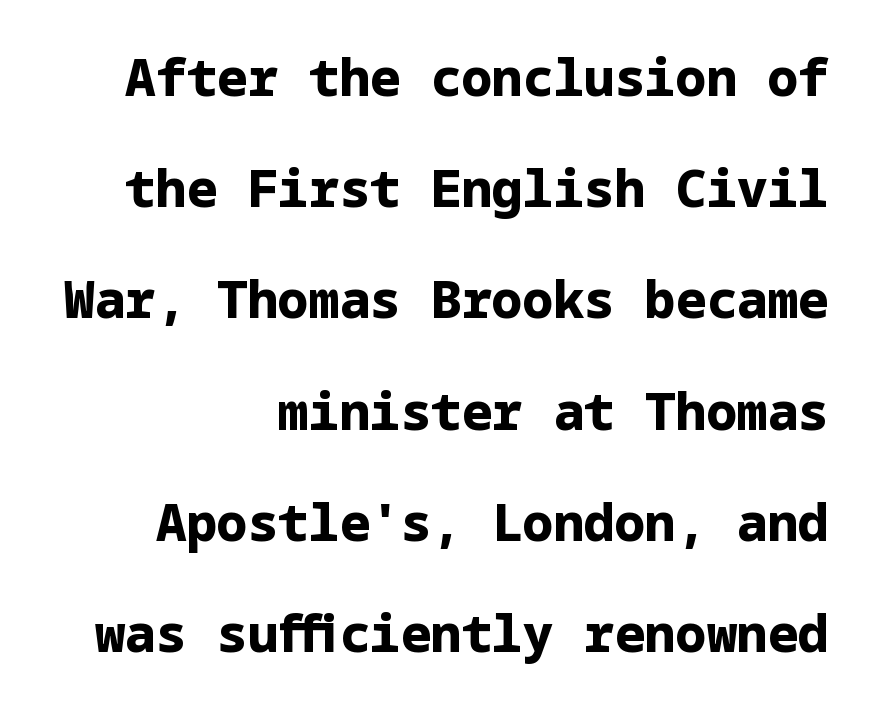
Plain, unruled lines of type. In terms of posture, this sample is upright. The lines in this sample share a right terminus and differ only in where they begin. A typesetter would label this face a sans.
